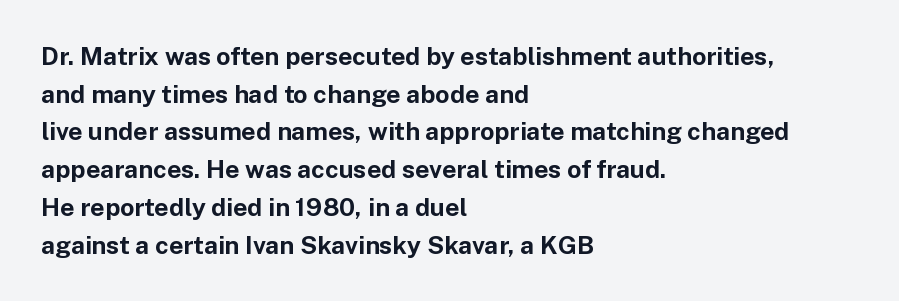
Q: Is the text bold? A: Yes.
Q: Is the text italic (slanted)? A: No, it is upright.
Q: Is the text underlined? A: No.
Q: How is the paragraph aligned? A: Left-aligned.
Q: Is the spacing between letters normal or unusually wide? A: Normal.
Q: Is the spacing between lines tight, normal or loose? A: Normal.
